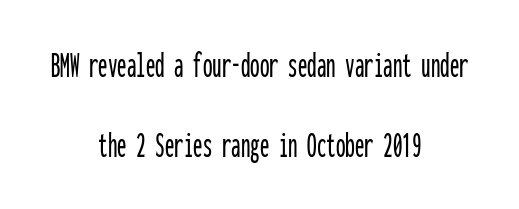
The image shows 38 px condensed sans-serif type, upright, monospaced; set centered, loose line spacing (2.1x), normal letter spacing, not underlined; low stroke contrast and a medium x-height.
